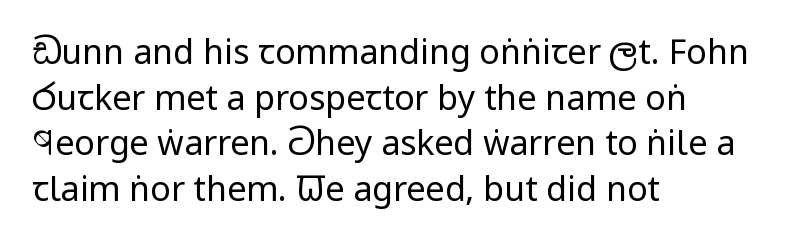
Q: Is the text bold? A: No.
Q: Is the text italic (slanted)? A: No, it is upright.
Q: Is the typeface a serif or a sans-serif typeface? A: Sans-serif.
Q: Is the text underlined? A: No.
Q: How is the paragraph aligned? A: Left-aligned.
Q: Is the spacing between letters normal or unusually wide? A: Normal.
Q: Is the spacing between lines tight, normal or loose? A: Normal.
Q: Width (condensed, normal, or wide)? A: Condensed.
Q: Stroke contrast? A: Low.
Q: x-height? A: Large.
Q: Monospaced? A: No.
